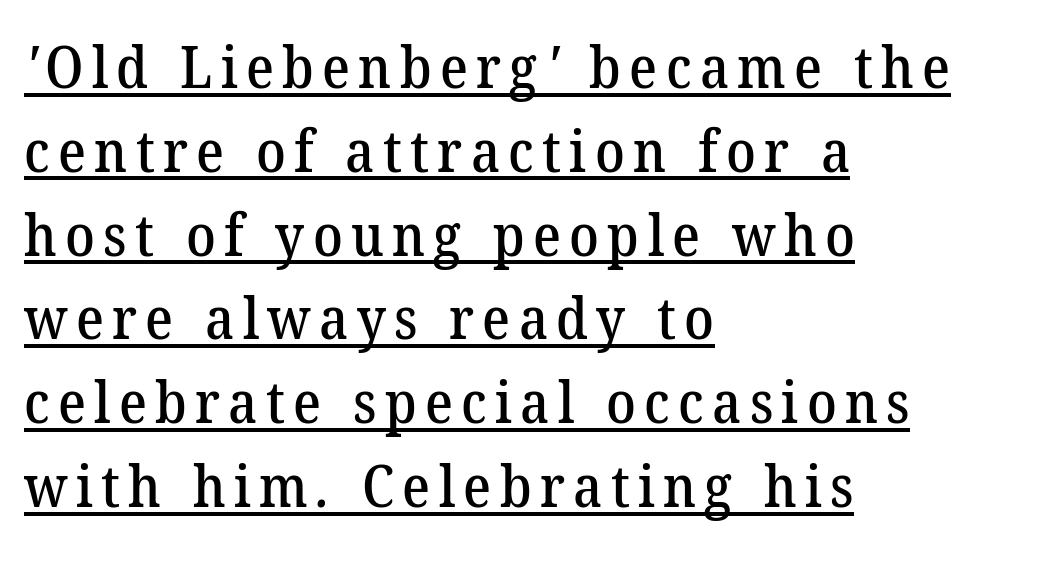
Q: Is the typeface a serif or a sans-serif typeface? A: Serif.
Q: Is the text underlined? A: Yes.
Q: How is the paragraph aligned? A: Left-aligned.
Q: Is the spacing between lines tight, normal or loose? A: Normal.
Q: Width (condensed, normal, or wide)? A: Normal.
Q: Stroke contrast? A: Low.
Q: x-height? A: Medium.
Q: Monospaced? A: No.
